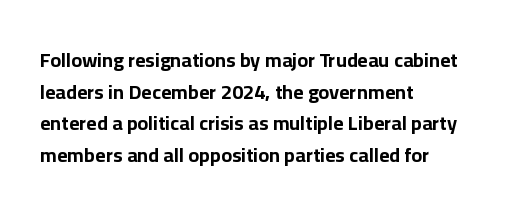
If you drew a line through each stem, it would be perfectly vertical. Nobody drew a line under any word here. A full-strength bold gives these letters their thick strokes. Honestly, the letter spacing is just normal — you wouldn't notice it. Left-aligned paragraph, ragged on the right.
